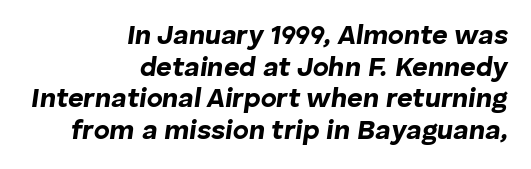
This rendering leaves character spacing at its baseline value. Honestly, there is no underline to notice here at all. In CSS terms this would be text-align: right. Looking at the ascenders, they clearly lean.
